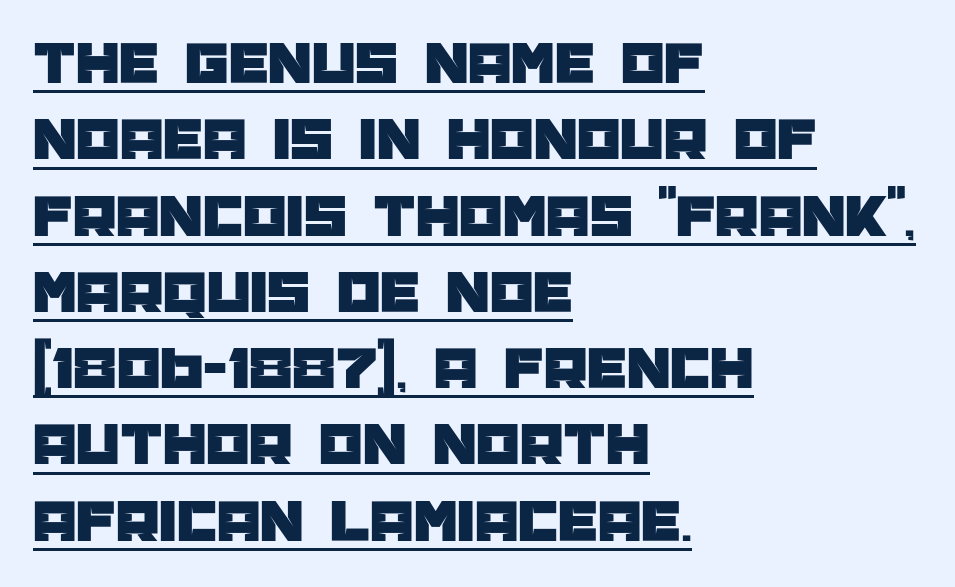
Q: Is the text italic (slanted)? A: No, it is upright.
Q: Is the typeface a serif or a sans-serif typeface? A: Sans-serif.
Q: Is the text underlined? A: Yes.
Q: How is the paragraph aligned? A: Left-aligned.
Q: Is the spacing between letters normal or unusually wide? A: Normal.
Q: Width (condensed, normal, or wide)? A: Normal.
Q: Stroke contrast? A: Low.
Q: x-height? A: Large.
Q: Monospaced? A: No.
